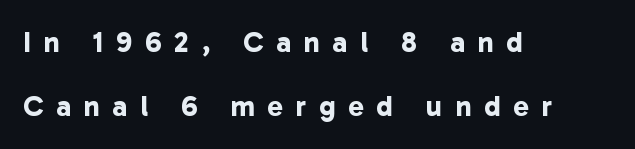
{"serif": "no", "bold": "yes", "weight": "bold", "width": "normal", "stroke_contrast": "low", "x_height": "medium", "monospaced": "no", "underline": "no", "align": "left", "line_spacing": "loose", "line_spacing_ratio": 2.22, "letter_spacing": "wide", "letter_spacing_em": 0.44, "glyph_px": 29}
